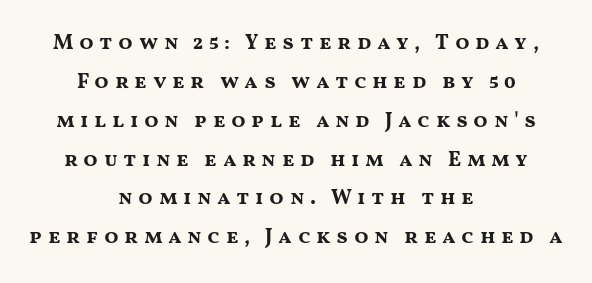
{"italic": "no", "bold": "yes", "underline": "no", "align": "center", "line_spacing_ratio": 1.85, "letter_spacing": "wide", "letter_spacing_em": 0.26, "glyph_px": 21}
